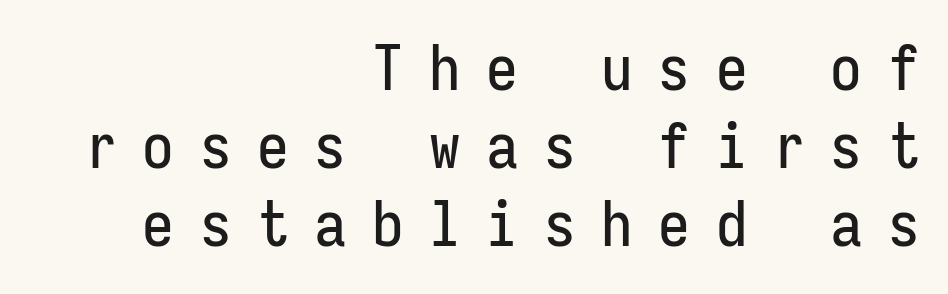
{"serif": "no", "italic": "no", "width": "condensed", "stroke_contrast": "low", "x_height": "medium", "monospaced": "yes", "underline": "no", "align": "right", "line_spacing_ratio": 1.24, "letter_spacing": "wide", "letter_spacing_em": 0.41, "glyph_px": 63}
